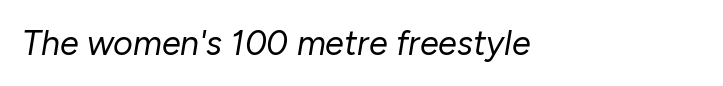
Q: Is the text bold? A: No.
Q: Is the text italic (slanted)? A: Yes, it leans right by about 10 degrees.
Q: Is the text underlined? A: No.
Q: How is the paragraph aligned? A: Left-aligned.
Q: Is the spacing between letters normal or unusually wide? A: Normal.
Q: Width (condensed, normal, or wide)? A: Normal.
Q: Stroke contrast? A: Low.
Q: x-height? A: Medium.
Q: Monospaced? A: No.
